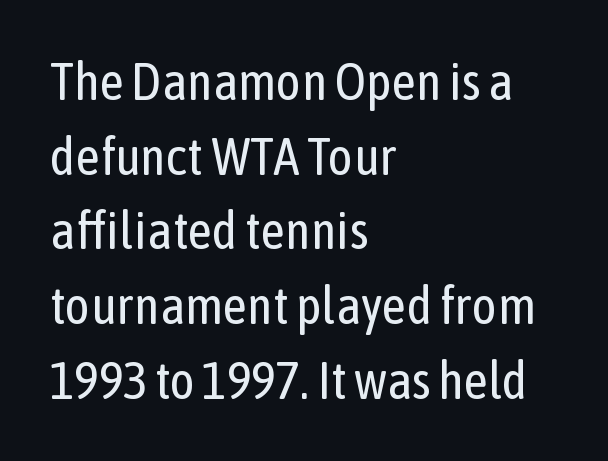
The designer went with a sans here, leaving each stem footless. Quick note: interline space is typical. Short note: letters normally spaced. These lines are rendered in a variable-pitch font.
